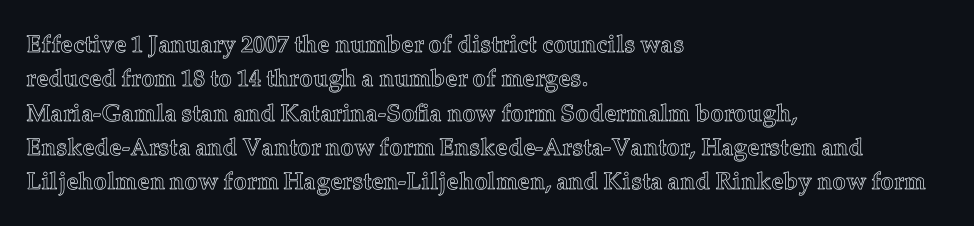
Q: Is the text italic (slanted)? A: No, it is upright.
Q: Is the text underlined? A: No.
Q: How is the paragraph aligned? A: Left-aligned.
Q: Is the spacing between letters normal or unusually wide? A: Normal.
Q: Is the spacing between lines tight, normal or loose? A: Normal.
